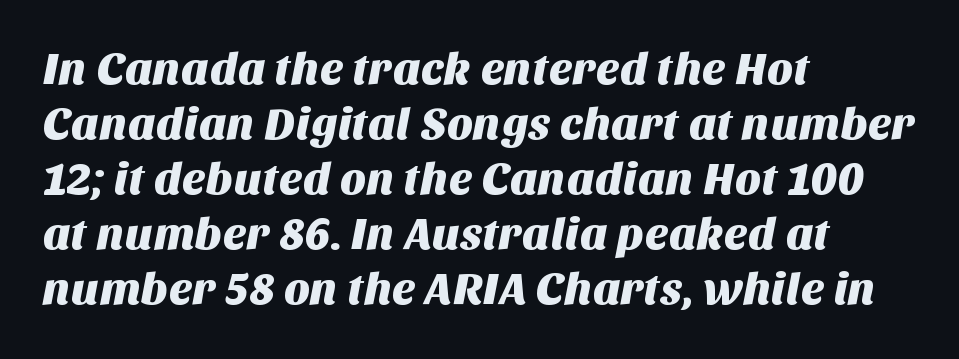
You could not count columns in this text — the font is proportionally spaced. The letterforms sit shoulder to shoulder at normal distance. Words float on clear page, feet unadorned. The glyphs in this specimen are sans serif.
